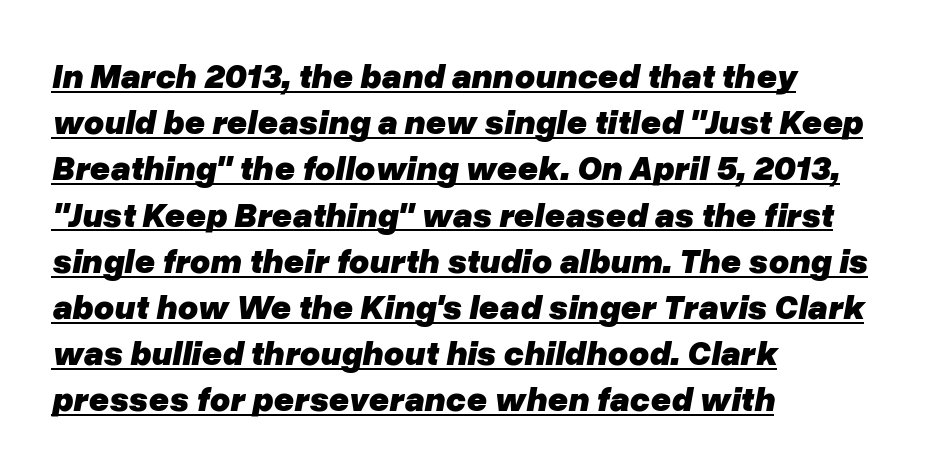
{"italic": "yes", "lean": "right", "slant_degrees": 10, "bold": "yes", "weight": "heavy", "width": "normal", "stroke_contrast": "low", "x_height": "medium", "monospaced": "no", "underline": "yes", "align": "left", "line_spacing": "normal", "line_spacing_ratio": 1.32, "letter_spacing": "normal", "letter_spacing_em": 0.0, "glyph_px": 35}
